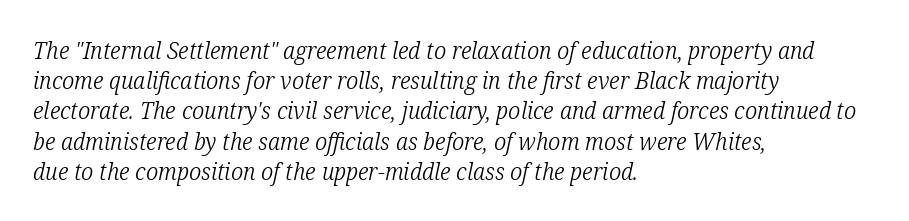
The image shows 24 px text type, italic (leaning right); set left-aligned, normal line spacing (1.26x), normal letter spacing, not underlined.
